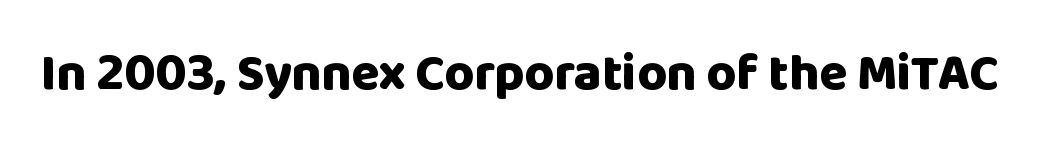
{"serif": "no", "italic": "no", "bold": "yes", "weight": "heavy", "width": "normal", "stroke_contrast": "low", "x_height": "large", "monospaced": "no", "underline": "no", "letter_spacing": "normal", "letter_spacing_em": 0.0, "glyph_px": 51}
